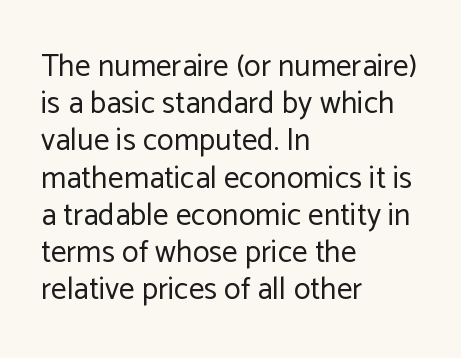
Look at the bottom of the vertical strokes: they stop flat, with no serifs. You can tell it's not italic because the verticals are truly vertical. The passage shown has conventional tracking throughout. Proportional: the letters do not fall into vertical columns. No extra ink here — the face is not bold. The string is rendered with underlining switched off.
